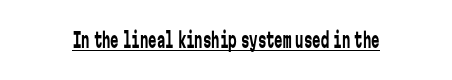
Italic: no, the glyphs are upright roman. You can see a thin bar hugging the bottom of the glyphs. Nothing heavy about these letters — not bold at all. Look at the tracking — it's just the regular setting, nothing added.
